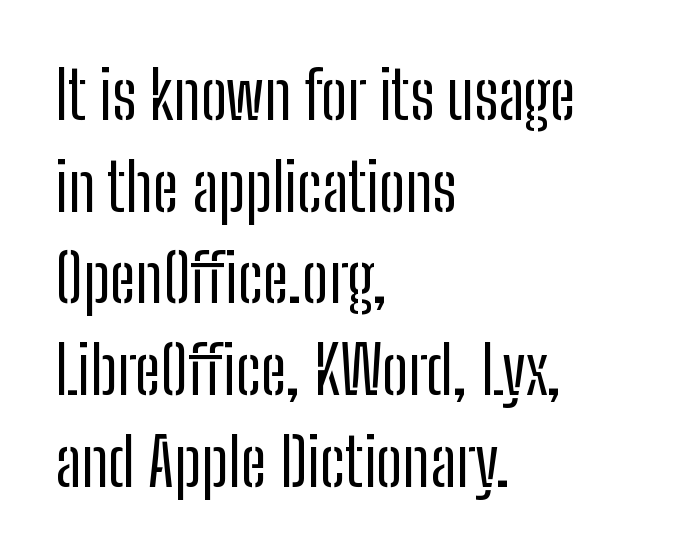
{"serif": "no", "italic": "no", "bold": "no", "weight": "regular", "width": "condensed", "stroke_contrast": "low", "x_height": "medium", "monospaced": "no", "underline": "no", "align": "left", "line_spacing": "normal", "line_spacing_ratio": 1.39, "letter_spacing": "normal", "letter_spacing_em": 0.0, "glyph_px": 66}
